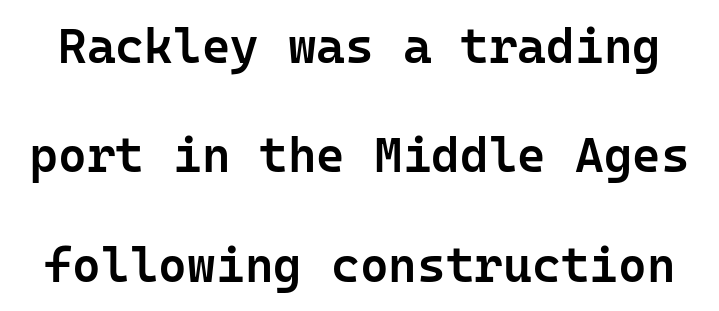
Q: Is the text bold? A: Semi-bold.
Q: Is the text italic (slanted)? A: No, it is upright.
Q: Is the typeface a serif or a sans-serif typeface? A: Sans-serif.
Q: Is the text underlined? A: No.
Q: Is the spacing between letters normal or unusually wide? A: Normal.
Q: Is the spacing between lines tight, normal or loose? A: Loose.
Q: Width (condensed, normal, or wide)? A: Normal.
Q: Stroke contrast? A: Low.
Q: x-height? A: Medium.
Q: Monospaced? A: Yes.
